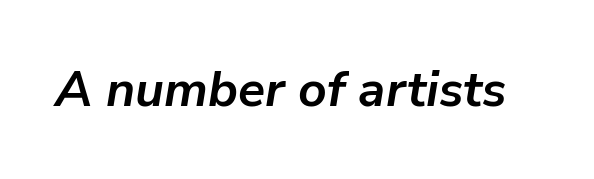
{"italic": "yes", "lean": "right", "slant_degrees": 9, "bold": "yes", "weight": "semibold", "width": "normal", "stroke_contrast": "low", "x_height": "medium", "monospaced": "no", "underline": "no", "letter_spacing": "normal", "letter_spacing_em": 0.0, "glyph_px": 50}
